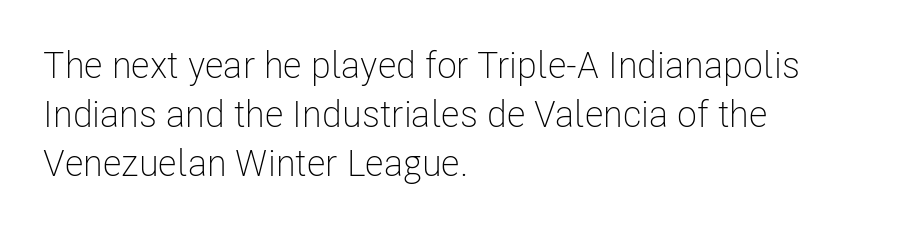
Q: Is the text bold? A: No.
Q: Is the text italic (slanted)? A: No, it is upright.
Q: Is the typeface a serif or a sans-serif typeface? A: Sans-serif.
Q: Is the text underlined? A: No.
Q: How is the paragraph aligned? A: Left-aligned.
Q: Is the spacing between letters normal or unusually wide? A: Normal.
Q: Is the spacing between lines tight, normal or loose? A: Normal.
Q: Width (condensed, normal, or wide)? A: Condensed.
Q: Stroke contrast? A: Low.
Q: x-height? A: Medium.
Q: Monospaced? A: No.
